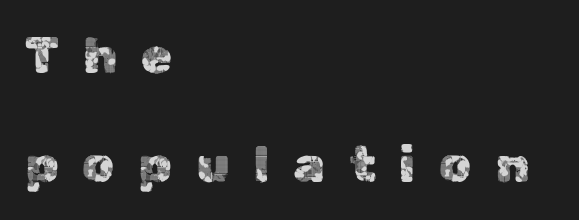
Loose tracking; the words dissolve into strings of separated letters. Compared with typical paragraphs, the rows here are farther apart. The foot of each line stays bare and open. Think of a printed novel: that variable character pitch is what you see here.
